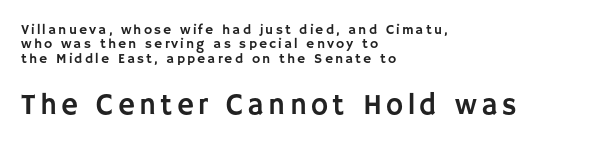
Regarding serifs, this sample does without them. Visually, the bottom section dominates because its glyphs are scaled up. Notice how descenders almost collide with the ascenders below — that's tight leading. In terms of posture, this sample is upright. Is this a fixed-width face? No — the glyphs have proportional, varying widths.
